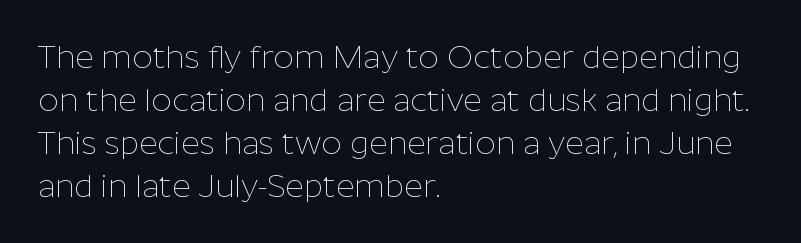
{"serif": "no", "italic": "no", "bold": "no", "weight": "thin", "width": "normal", "stroke_contrast": "low", "x_height": "medium", "monospaced": "no", "underline": "no", "align": "left", "line_spacing": "normal", "line_spacing_ratio": 1.34, "letter_spacing": "normal", "letter_spacing_em": 0.0, "glyph_px": 32}
